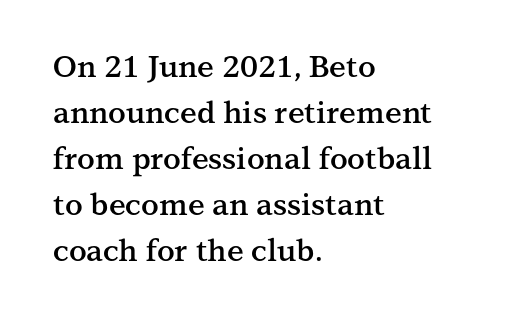
Q: Is the text bold? A: Semi-bold.
Q: Is the text italic (slanted)? A: No, it is upright.
Q: Is the typeface a serif or a sans-serif typeface? A: Serif.
Q: Is the text underlined? A: No.
Q: How is the paragraph aligned? A: Left-aligned.
Q: Is the spacing between letters normal or unusually wide? A: Normal.
Q: Is the spacing between lines tight, normal or loose? A: Normal.
Q: Width (condensed, normal, or wide)? A: Normal.
Q: Stroke contrast? A: Medium.
Q: x-height? A: Medium.
Q: Monospaced? A: No.
